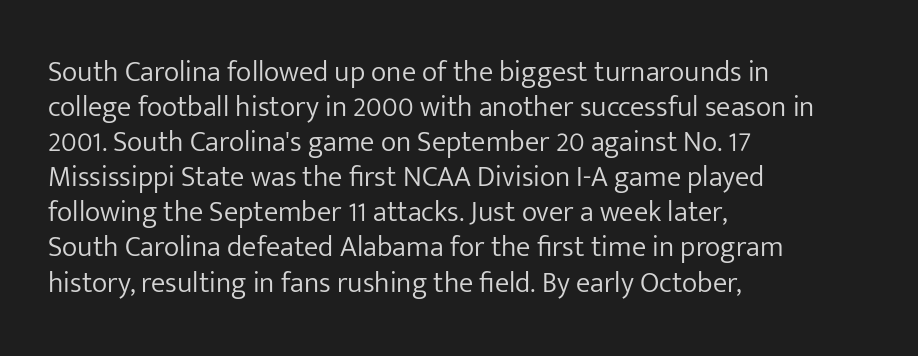
Q: Is the text bold? A: No.
Q: Is the text italic (slanted)? A: No, it is upright.
Q: Is the typeface a serif or a sans-serif typeface? A: Sans-serif.
Q: Is the text underlined? A: No.
Q: How is the paragraph aligned? A: Left-aligned.
Q: Is the spacing between letters normal or unusually wide? A: Normal.
Q: Width (condensed, normal, or wide)? A: Normal.
Q: Stroke contrast? A: Low.
Q: x-height? A: Medium.
Q: Monospaced? A: No.
